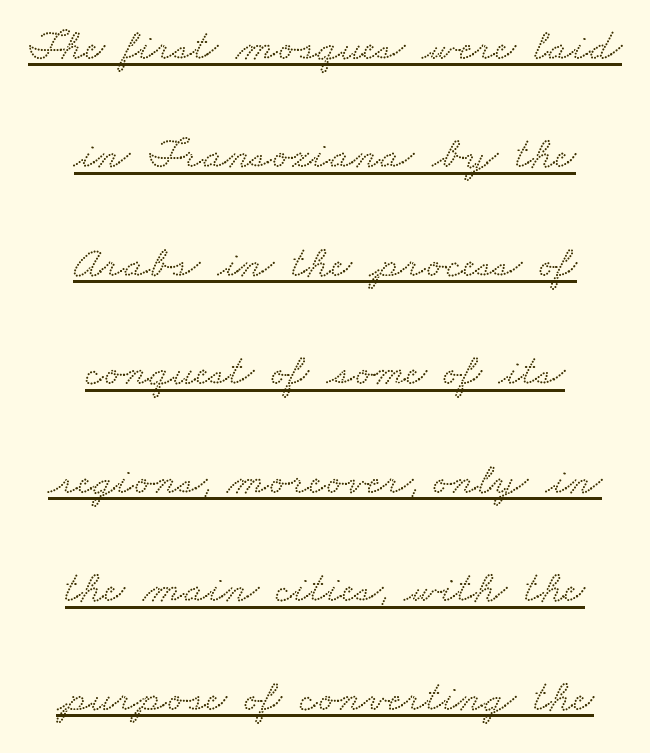
The image shows 45 px wide serif type; set centered, loose line spacing (2.41x), normal letter spacing, underlined; low stroke contrast and a small x-height.
